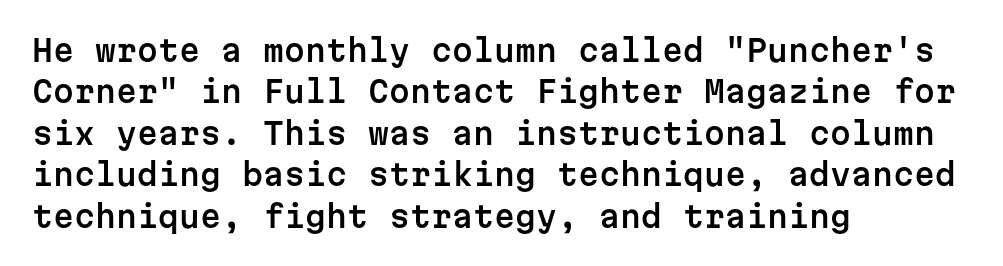
{"serif": "no", "italic": "no", "width": "normal", "stroke_contrast": "low", "x_height": "medium", "monospaced": "yes", "underline": "no", "align": "left", "line_spacing": "normal", "line_spacing_ratio": 1.38, "letter_spacing": "normal", "letter_spacing_em": 0.0, "glyph_px": 30}
